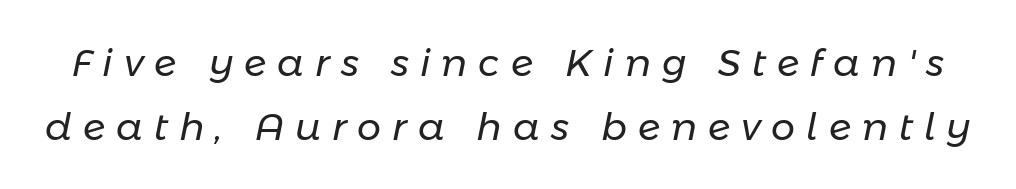
The image shows 38 px regular-weight type, italic (leaning right); set normal line spacing (1.68x), unusually wide letter spacing (+0.29 em), not underlined; low stroke contrast and a medium x-height.
